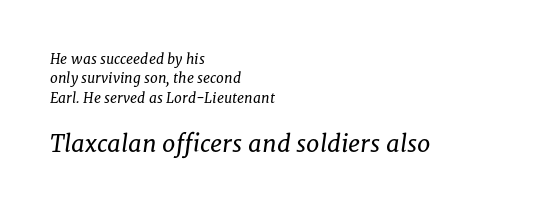
The image shows 24 px text type, italic (leaning right); set left-aligned, normal line spacing (1.39x), normal letter spacing, not underlined; the second (bottom) block is 1.71x larger.
